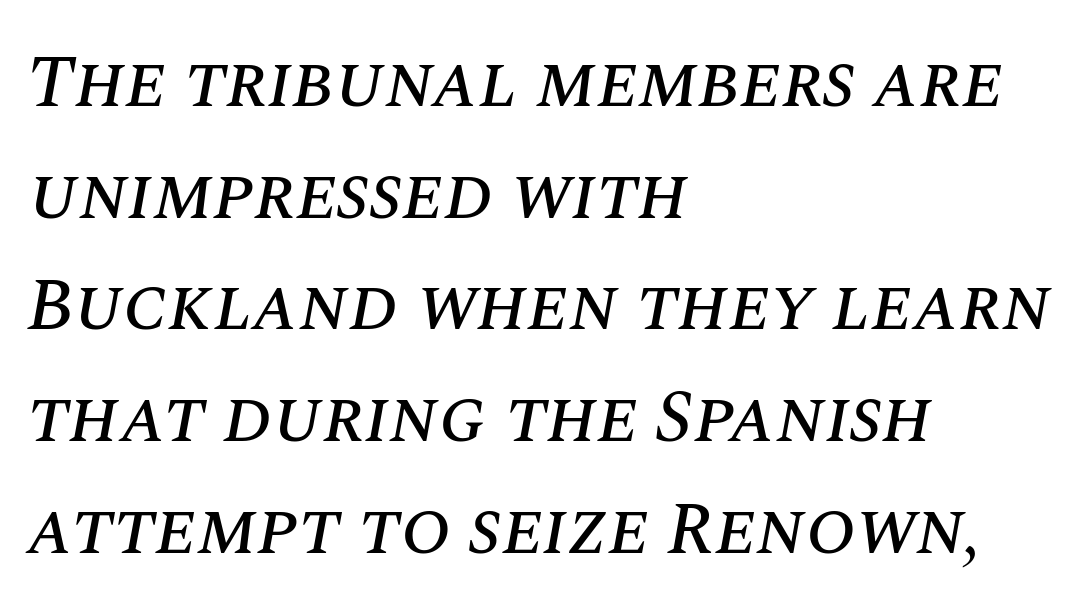
Think of a printed novel: that variable character pitch is what you see here. Tall strokes in this sample are angled rather than plumb. Line beginnings align vertically; line endings do not. Plain, unruled lines of type. Vertical spacing — default.
